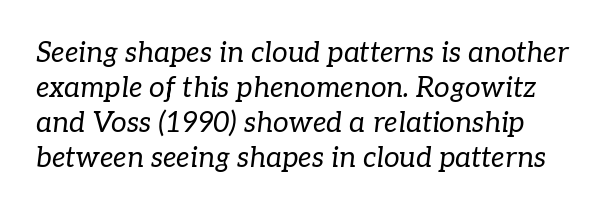
Q: Is the text bold? A: No.
Q: Is the text italic (slanted)? A: Yes, it leans right by about 7 degrees.
Q: Is the typeface a serif or a sans-serif typeface? A: Serif.
Q: Is the text underlined? A: No.
Q: Is the spacing between letters normal or unusually wide? A: Normal.
Q: Is the spacing between lines tight, normal or loose? A: Normal.
Q: Width (condensed, normal, or wide)? A: Normal.
Q: Stroke contrast? A: Low.
Q: x-height? A: Medium.
Q: Monospaced? A: No.
